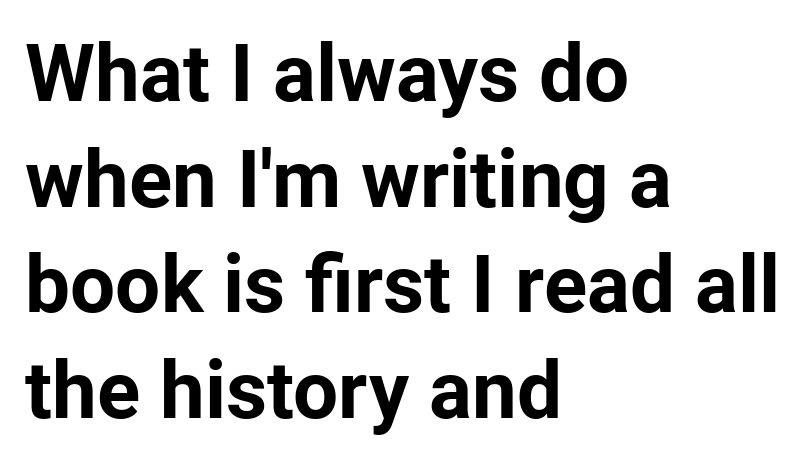
Q: Is the text bold? A: Yes.
Q: Is the text italic (slanted)? A: No, it is upright.
Q: Is the typeface a serif or a sans-serif typeface? A: Sans-serif.
Q: Is the text underlined? A: No.
Q: How is the paragraph aligned? A: Left-aligned.
Q: Is the spacing between letters normal or unusually wide? A: Normal.
Q: Is the spacing between lines tight, normal or loose? A: Normal.
Q: Width (condensed, normal, or wide)? A: Normal.
Q: Stroke contrast? A: Low.
Q: x-height? A: Medium.
Q: Monospaced? A: No.
